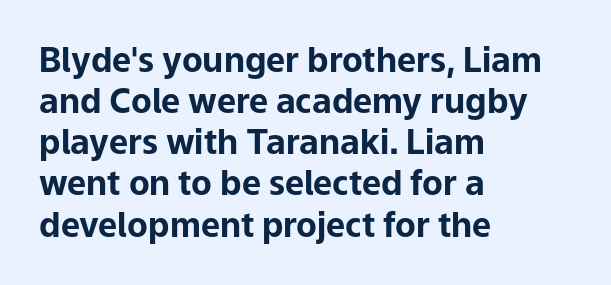
Q: Is the text bold? A: Yes.
Q: Is the text italic (slanted)? A: No, it is upright.
Q: Is the typeface a serif or a sans-serif typeface? A: Sans-serif.
Q: Is the text underlined? A: No.
Q: How is the paragraph aligned? A: Left-aligned.
Q: Is the spacing between letters normal or unusually wide? A: Normal.
Q: Width (condensed, normal, or wide)? A: Normal.
Q: Stroke contrast? A: Low.
Q: x-height? A: Medium.
Q: Monospaced? A: No.
